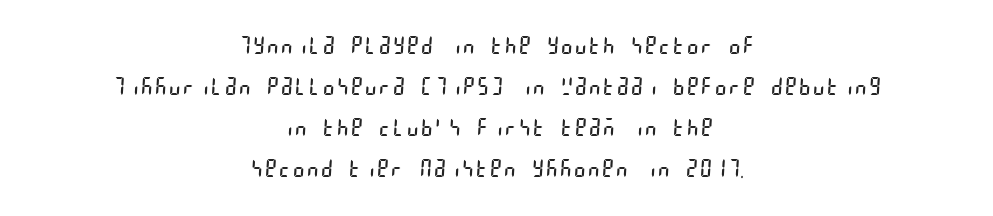
The image shows 23 px text type; set centered, line spacing 1.78x, not underlined.
